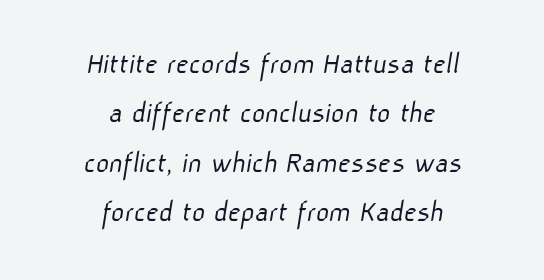
Q: Is the text bold? A: No.
Q: Is the typeface a serif or a sans-serif typeface? A: Sans-serif.
Q: Is the text underlined? A: No.
Q: How is the paragraph aligned? A: Centered.
Q: Is the spacing between letters normal or unusually wide? A: Normal.
Q: Is the spacing between lines tight, normal or loose? A: Normal.
Q: Width (condensed, normal, or wide)? A: Normal.
Q: Stroke contrast? A: Low.
Q: x-height? A: Medium.
Q: Monospaced? A: No.
